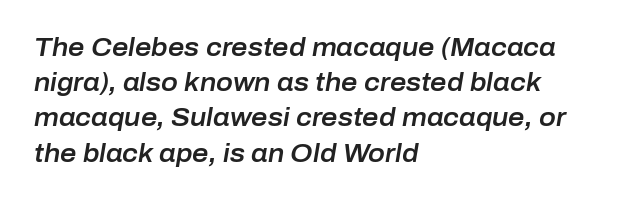
The image shows 25 px text type, italic (leaning right); set left-aligned, normal line spacing (1.41x), normal letter spacing, not underlined.
